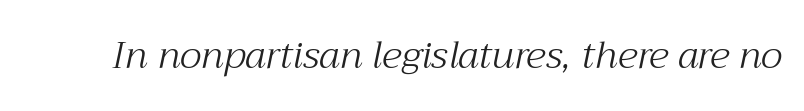
{"serif": "yes", "italic": "yes", "lean": "right", "slant_degrees": 12, "bold": "no", "weight": "light", "width": "normal", "stroke_contrast": "medium", "x_height": "medium", "monospaced": "no", "underline": "no", "letter_spacing": "normal", "letter_spacing_em": 0.0, "glyph_px": 38}
